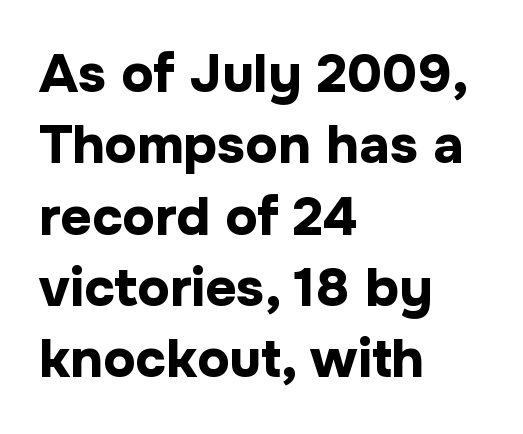
Emphasis by weight is at full strength: bold. The passage shown has conventional tracking throughout. You could not count columns in this text — the font is proportionally spaced. The rendering shows plain stroke endings on the letterforms — a sans-serif design. This rendering features lettering with no underline.
